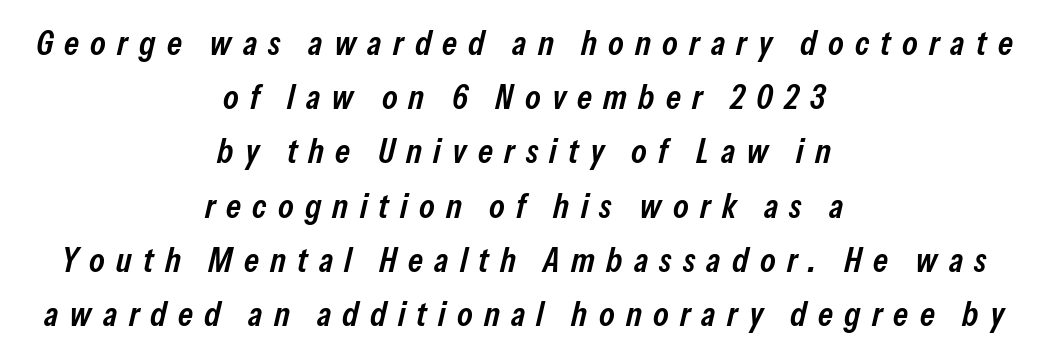
There is plenty of visible air inserted between adjacent glyphs. Compared with a flush-left layout, this one balances lines on the center instead. A fair bit of extra ink — the face is semibold, not bold. Do the characters align in a grid? No, the font is proportional.
